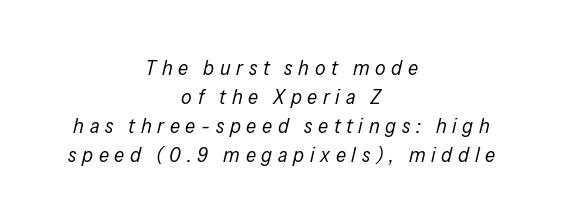
{"italic": "yes", "lean": "right", "slant_degrees": 13, "bold": "no", "underline": "no", "align": "center", "line_spacing": "normal", "line_spacing_ratio": 1.38, "letter_spacing": "wide", "letter_spacing_em": 0.27, "glyph_px": 21}
